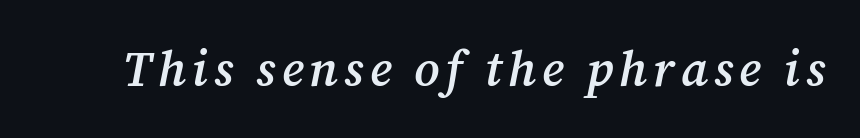
The letters are slanted; this is an italic face. Character widths vary here, with narrow letters taking less room than wide ones. The face used here is seriffed, in the tradition of book romans. Set as a demibold, roughly 600 on the weight scale. Quick note: underline off.
